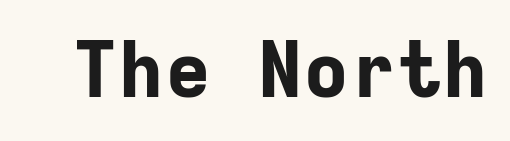
{"serif": "no", "italic": "no", "bold": "yes", "weight": "bold", "width": "normal", "stroke_contrast": "low", "x_height": "medium", "monospaced": "yes", "underline": "no", "letter_spacing": "normal", "letter_spacing_em": 0.0, "glyph_px": 77}
